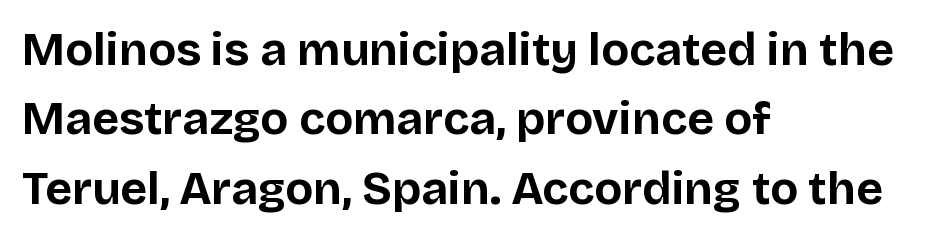
The image shows 46 px bold sans-serif type, upright; set left-aligned, normal line spacing (1.51x), normal letter spacing, not underlined; low stroke contrast and a large x-height.
